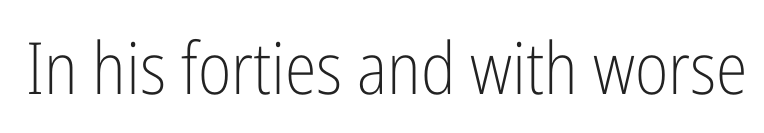
Q: Is the text bold? A: No.
Q: Is the text italic (slanted)? A: No, it is upright.
Q: Is the typeface a serif or a sans-serif typeface? A: Sans-serif.
Q: Is the text underlined? A: No.
Q: Is the spacing between letters normal or unusually wide? A: Normal.
Q: Width (condensed, normal, or wide)? A: Condensed.
Q: Stroke contrast? A: Low.
Q: x-height? A: Medium.
Q: Monospaced? A: No.
